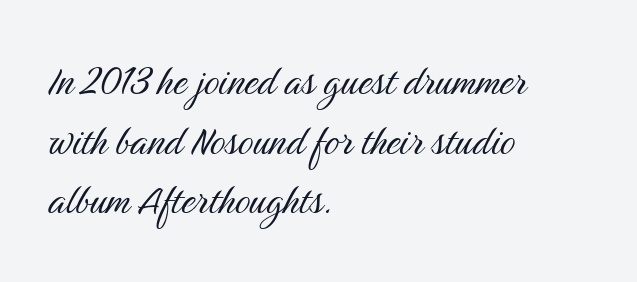
Q: Is the text bold? A: No.
Q: Is the text italic (slanted)? A: Yes.
Q: Is the typeface a serif or a sans-serif typeface? A: Sans-serif.
Q: Is the text underlined? A: No.
Q: How is the paragraph aligned? A: Left-aligned.
Q: Is the spacing between letters normal or unusually wide? A: Normal.
Q: Width (condensed, normal, or wide)? A: Condensed.
Q: Stroke contrast? A: Medium.
Q: x-height? A: Medium.
Q: Monospaced? A: No.
